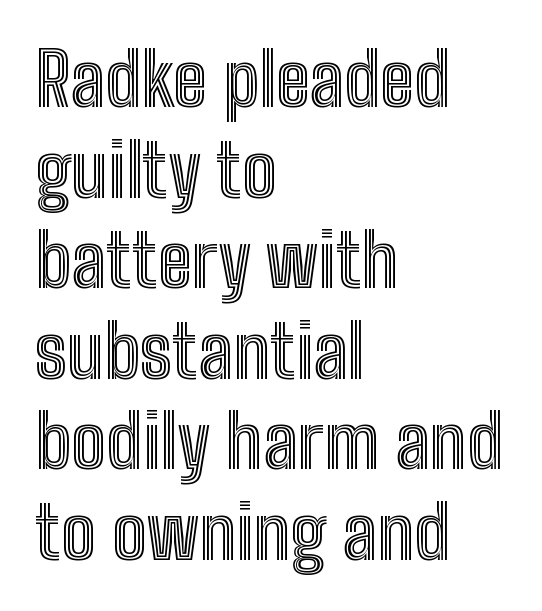
The rendering uses natural spacing where letterforms have individual widths. The passage shown is not underscored anywhere. Characters follow at the spacing the type designer built in. Tall strokes in this sample are plumb rather than angled. Horizontal alignment here is leftward, the default for most running prose.
